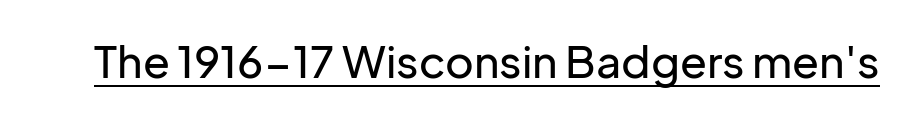
The image shows 44 px sans-serif type, upright; set normal letter spacing, underlined; low stroke contrast and a medium x-height.
